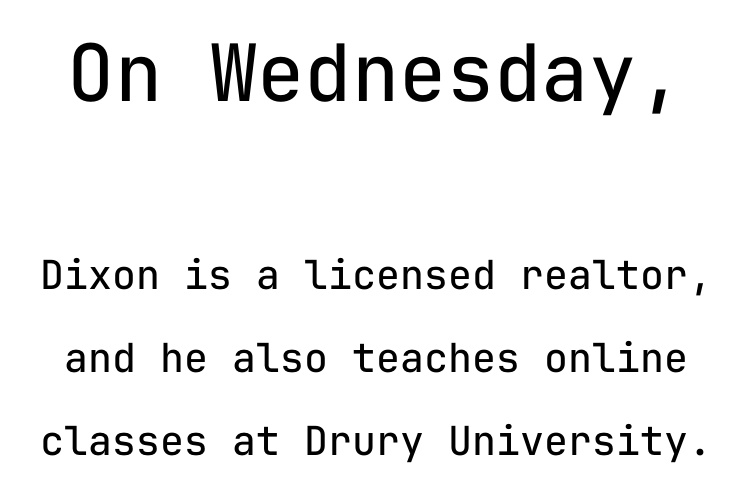
The text was rendered using a sans face with plain stroke endings. The font is comparable to plain body text, perhaps lighter. The letters in the upper block stand taller than those in the block below. Each new line begins a long way beneath the previous one.
